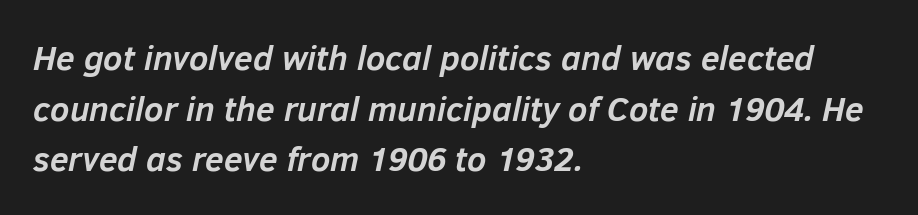
{"italic": "yes", "lean": "right", "slant_degrees": 12, "bold": "yes", "weight": "semibold", "width": "normal", "stroke_contrast": "low", "x_height": "medium", "monospaced": "no", "underline": "no", "align": "left", "line_spacing": "normal", "line_spacing_ratio": 1.49, "letter_spacing": "normal", "letter_spacing_em": 0.0, "glyph_px": 34}
